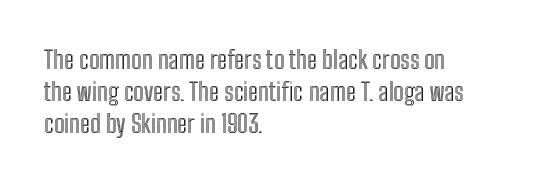
{"italic": "no", "underline": "no", "align": "left", "line_spacing": "normal", "line_spacing_ratio": 1.29, "letter_spacing": "normal", "letter_spacing_em": 0.0, "glyph_px": 25}
